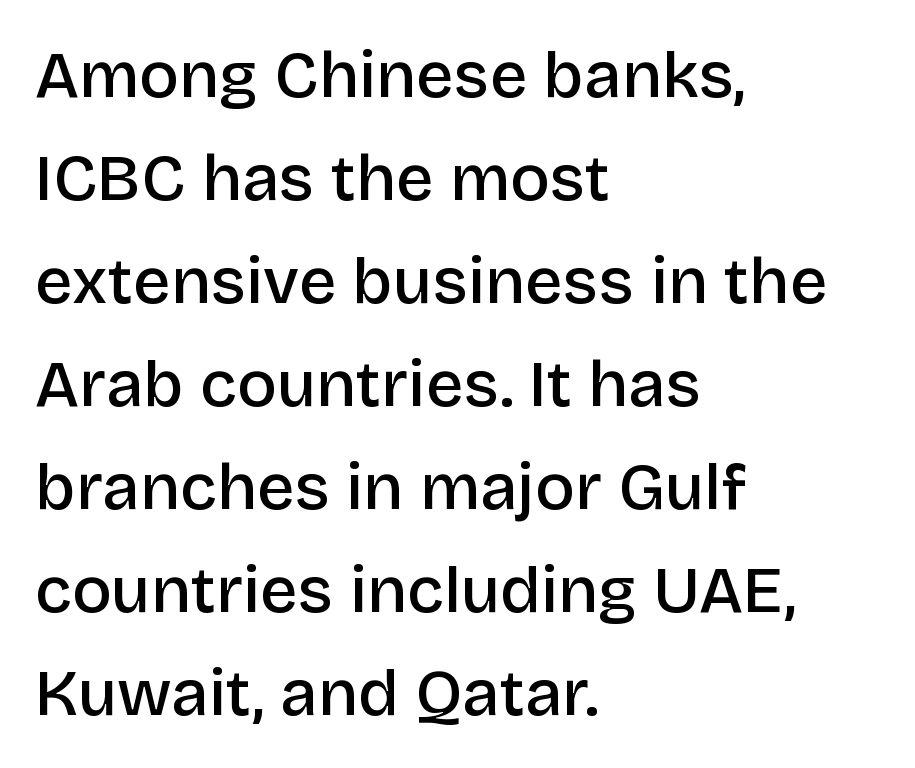
Each line starts at the same left margin while the right side varies. Do the characters align in a grid? No, the font is proportional. There is no visible air inserted between adjacent glyphs. Anything drawn beneath the words? Only blank space.
